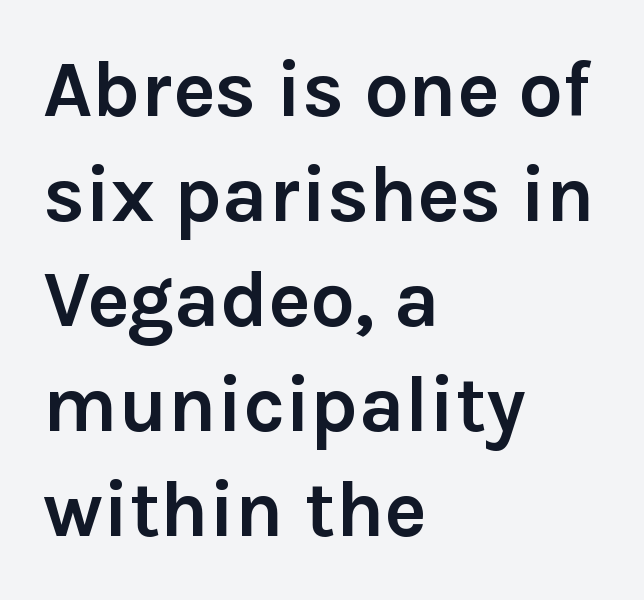
Q: Is the text bold? A: Yes.
Q: Is the text italic (slanted)? A: No, it is upright.
Q: Is the typeface a serif or a sans-serif typeface? A: Sans-serif.
Q: Is the text underlined? A: No.
Q: How is the paragraph aligned? A: Left-aligned.
Q: Is the spacing between letters normal or unusually wide? A: Normal.
Q: Is the spacing between lines tight, normal or loose? A: Normal.
Q: Width (condensed, normal, or wide)? A: Normal.
Q: x-height? A: Medium.
Q: Monospaced? A: No.
